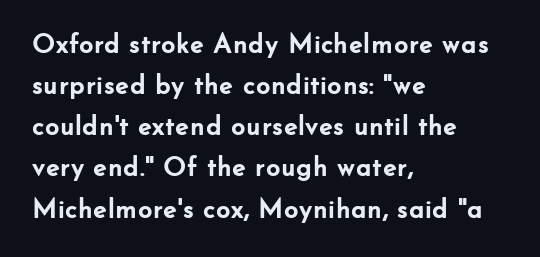
The image shows 28 px semibold sans-serif type, upright; set left-aligned, normal line spacing (1.47x), normal letter spacing, not underlined; low stroke contrast and a small x-height.
